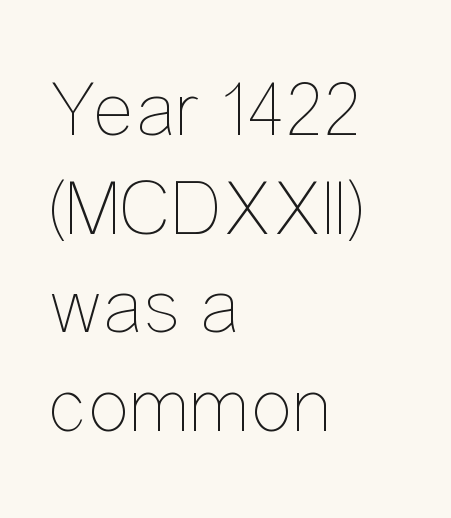
A light-to-regular cut is what we see here. This sample has the flowing, uneven cadence of proportional lettering. The face used here is rendered with its standard letterfit. The ragged edge is on the right, which tells us the setting is flush left. Underline: absent.
